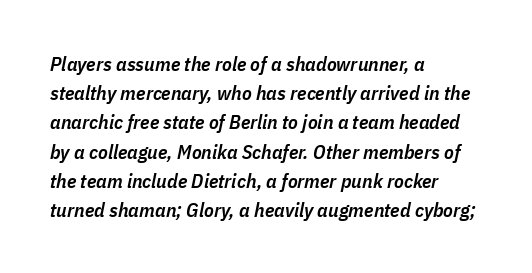
{"italic": "yes", "lean": "right", "slant_degrees": 11, "bold": "semi", "underline": "no", "align": "left", "line_spacing": "normal", "line_spacing_ratio": 1.46, "letter_spacing": "normal", "letter_spacing_em": 0.0, "glyph_px": 20}
